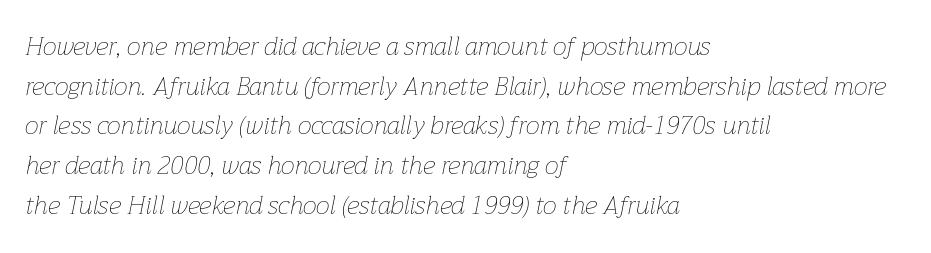
The image shows 25 px text type, italic (leaning right); set left-aligned, normal line spacing (1.59x), normal letter spacing, not underlined.
